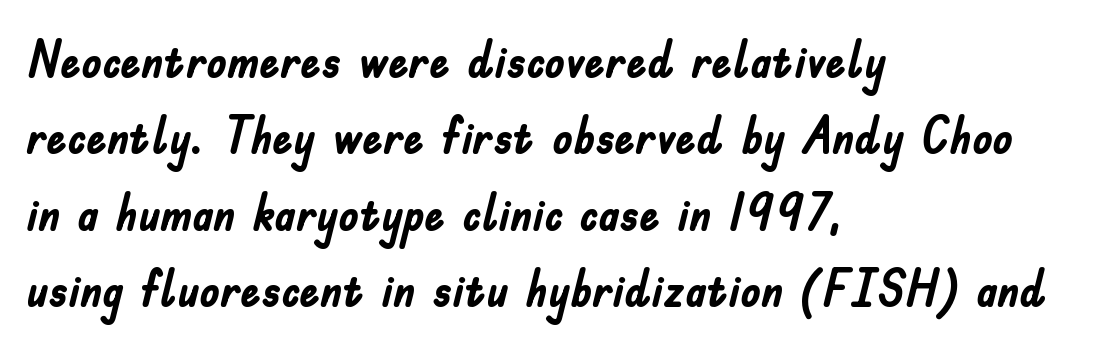
Q: Is the text bold? A: Yes.
Q: Is the text italic (slanted)? A: Yes.
Q: Is the typeface a serif or a sans-serif typeface? A: Sans-serif.
Q: Is the text underlined? A: No.
Q: How is the paragraph aligned? A: Left-aligned.
Q: Is the spacing between letters normal or unusually wide? A: Normal.
Q: Is the spacing between lines tight, normal or loose? A: Normal.
Q: Width (condensed, normal, or wide)? A: Condensed.
Q: Stroke contrast? A: Low.
Q: x-height? A: Small.
Q: Monospaced? A: No.
